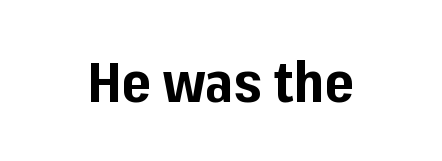
{"serif": "no", "italic": "no", "bold": "yes", "weight": "bold", "width": "normal", "stroke_contrast": "low", "x_height": "medium", "monospaced": "no", "underline": "no", "align": "center", "letter_spacing": "normal", "letter_spacing_em": 0.0, "glyph_px": 56}
